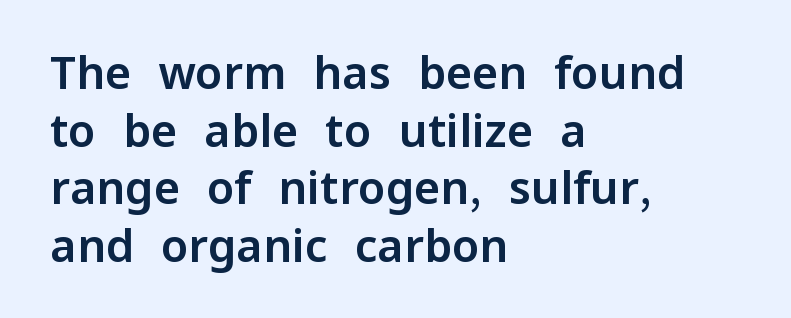
{"serif": "no", "italic": "no", "width": "normal", "stroke_contrast": "low", "x_height": "medium", "monospaced": "no", "underline": "no", "align": "left", "line_spacing": "normal", "line_spacing_ratio": 1.28, "letter_spacing": "normal", "letter_spacing_em": 0.0, "glyph_px": 45}
